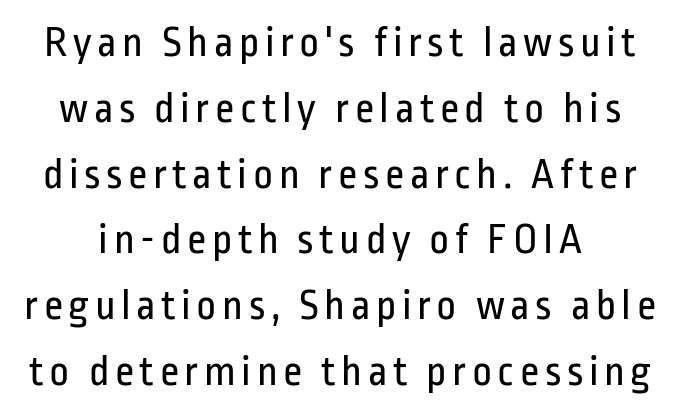
A bare baseline throughout the passage. Do the characters align in a grid? No, the font is proportional. In terms of leading, this rendering sits right in the middle. The lettering holds an erect, upright posture throughout.
